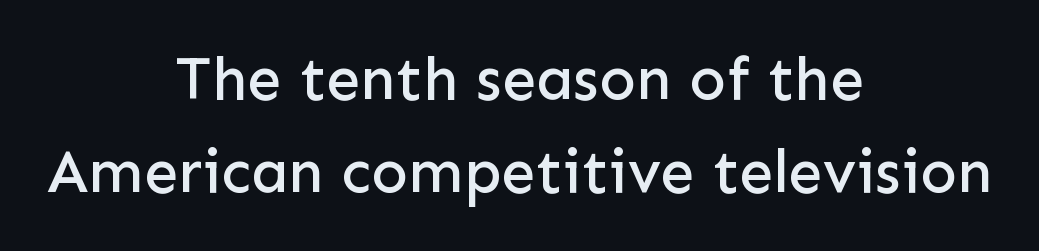
{"serif": "no", "italic": "no", "width": "normal", "stroke_contrast": "low", "x_height": "medium", "monospaced": "no", "underline": "no", "align": "center", "line_spacing": "normal", "line_spacing_ratio": 1.53, "letter_spacing": "normal", "letter_spacing_em": 0.0, "glyph_px": 61}
